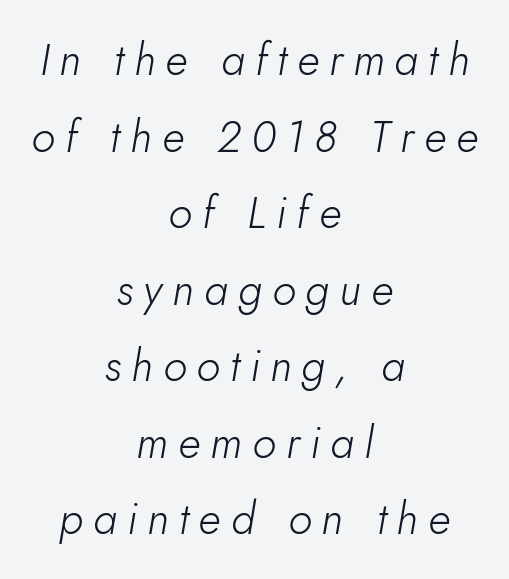
The image shows 44 px light type, italic (leaning right); set centered, line spacing 1.74x, unusually wide letter spacing (+0.23 em), not underlined; low stroke contrast and a small x-height.
